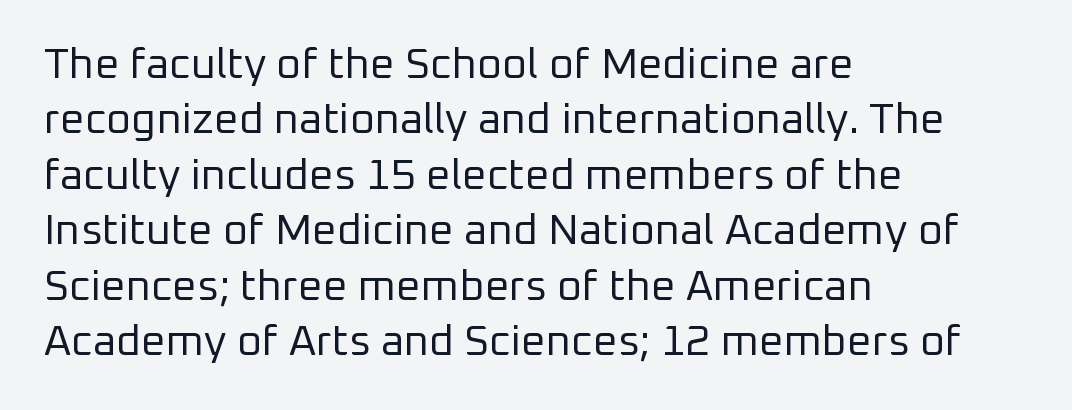
{"serif": "no", "italic": "no", "bold": "no", "weight": "regular", "width": "normal", "stroke_contrast": "low", "x_height": "medium", "monospaced": "no", "underline": "no", "align": "left", "line_spacing": "normal", "line_spacing_ratio": 1.29, "letter_spacing": "normal", "letter_spacing_em": 0.0, "glyph_px": 43}
